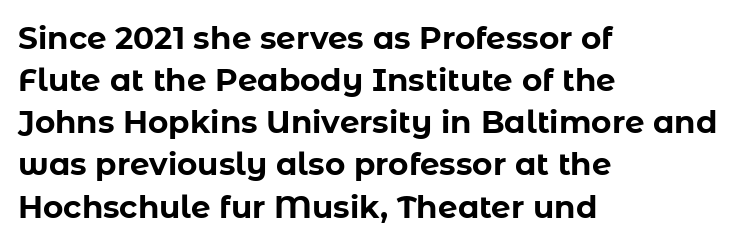
Q: Is the text bold? A: Yes.
Q: Is the text italic (slanted)? A: No, it is upright.
Q: Is the typeface a serif or a sans-serif typeface? A: Sans-serif.
Q: Is the text underlined? A: No.
Q: How is the paragraph aligned? A: Left-aligned.
Q: Is the spacing between letters normal or unusually wide? A: Normal.
Q: Is the spacing between lines tight, normal or loose? A: Normal.
Q: Width (condensed, normal, or wide)? A: Normal.
Q: Stroke contrast? A: Low.
Q: x-height? A: Medium.
Q: Monospaced? A: No.
